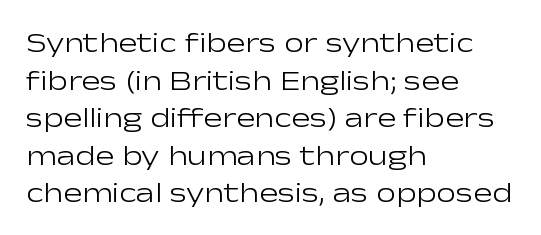
Nobody touched the tracking dial on this one. No word sits above an underline. Students, observe: this is what conventionally led text looks like. Compared with a typical body face, this is equally light or lighter still. The type sits square on the baseline with zero lean. These lines are set flush left with a ragged right edge.
